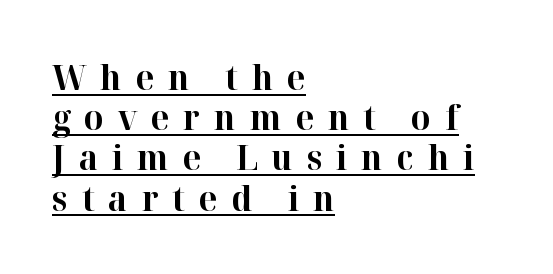
{"serif": "yes", "italic": "no", "bold": "yes", "weight": "bold", "width": "normal", "stroke_contrast": "high", "x_height": "medium", "monospaced": "no", "underline": "yes", "align": "left", "line_spacing": "tight", "line_spacing_ratio": 1.15, "letter_spacing": "wide", "letter_spacing_em": 0.39, "glyph_px": 35}
